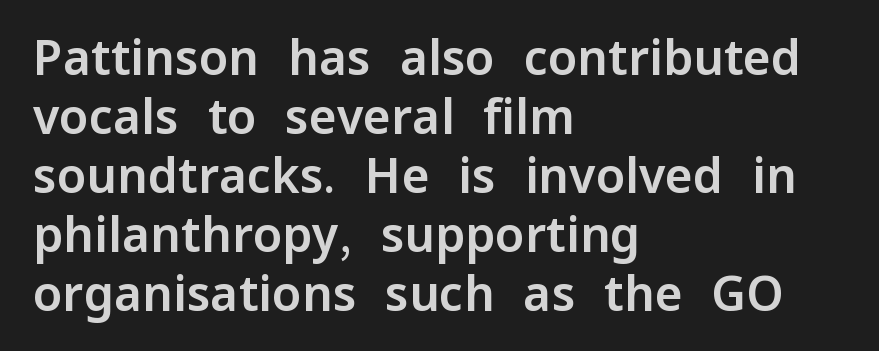
The image shows 48 px sans-serif type, upright; set left-aligned, line spacing 1.23x, normal letter spacing, not underlined; low stroke contrast and a medium x-height.
